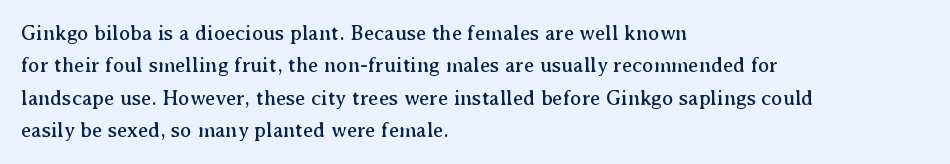
The image shows 21 px text type, upright; set left-aligned, normal line spacing (1.54x), normal letter spacing, not underlined.
